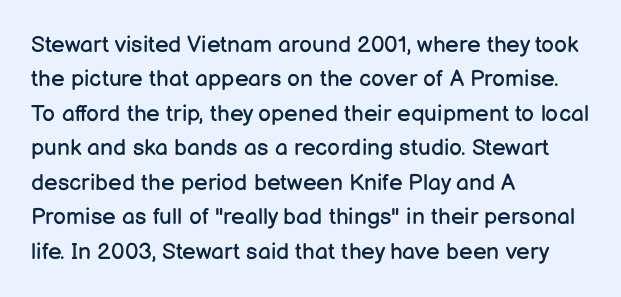
{"italic": "no", "bold": "no", "underline": "no", "align": "left", "line_spacing": "normal", "line_spacing_ratio": 1.5, "letter_spacing": "normal", "letter_spacing_em": 0.0, "glyph_px": 23}
